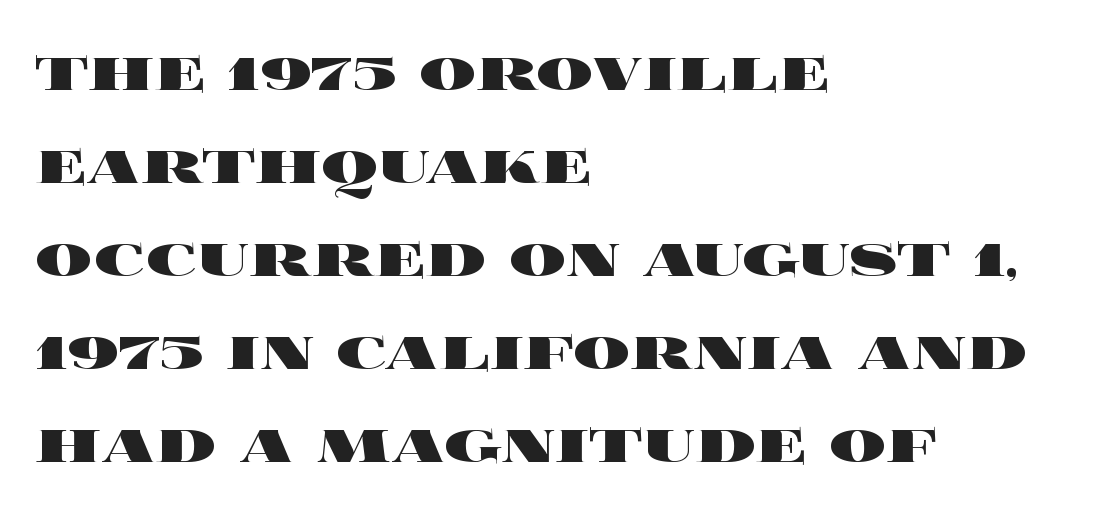
Summary of vertical rhythm: regular, with standard interline spacing. The setting favours the left margin, as ordinary paragraphs usually do. Rule under the text: the space is simply empty. The letters advance in unequal steps, a hallmark of proportional type. A dark, heavy texture on the line: the type is bold.
